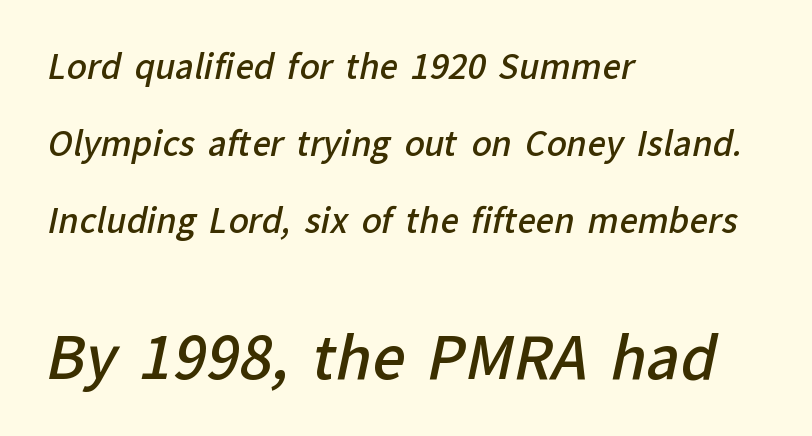
Q: Is the text bold? A: Semi-bold.
Q: Is the typeface a serif or a sans-serif typeface? A: Sans-serif.
Q: Is the text underlined? A: No.
Q: How is the paragraph aligned? A: Left-aligned.
Q: Is the spacing between letters normal or unusually wide? A: Normal.
Q: Is the spacing between lines tight, normal or loose? A: Loose.
Q: Which block of text is set in a larger size, the first (top) or the second (bottom)? A: The second (bottom) one.
Q: Width (condensed, normal, or wide)? A: Normal.
Q: Stroke contrast? A: Low.
Q: x-height? A: Medium.
Q: Monospaced? A: No.
